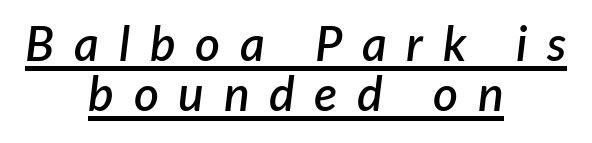
Emphasis is given by a line drawn under the lettering. Horizontal alignment here is central, giving a formal, balanced look. In terms of posture, this sample is oblique. What stands out about the letter spacing? Its width — letters are far apart. Summary of vertical rhythm: compact, with narrow interline spacing.
